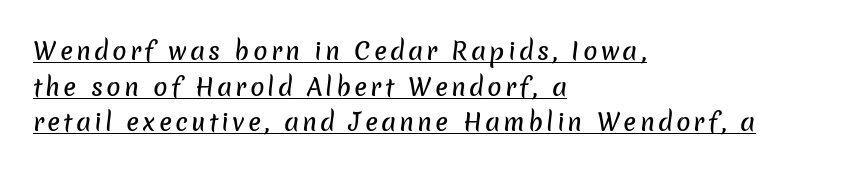
Q: Is the text underlined? A: Yes.
Q: How is the paragraph aligned? A: Left-aligned.
Q: Is the spacing between lines tight, normal or loose? A: Normal.
